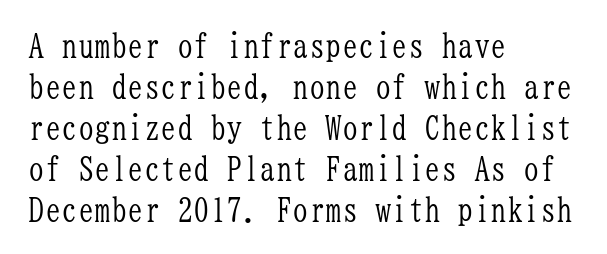
{"serif": "yes", "italic": "no", "bold": "no", "weight": "light", "width": "condensed", "stroke_contrast": "low", "x_height": "medium", "monospaced": "yes", "underline": "no", "align": "left", "line_spacing_ratio": 1.24, "letter_spacing": "normal", "letter_spacing_em": 0.0, "glyph_px": 33}
